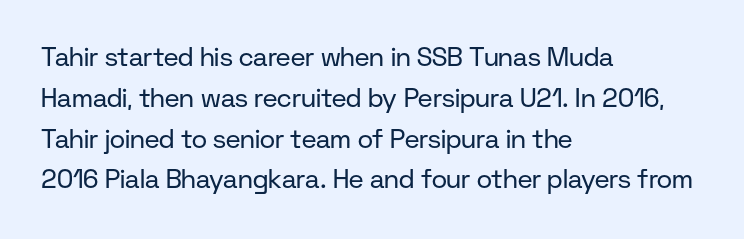
Q: Is the text bold? A: No.
Q: Is the text italic (slanted)? A: No, it is upright.
Q: Is the text underlined? A: No.
Q: How is the paragraph aligned? A: Left-aligned.
Q: Is the spacing between letters normal or unusually wide? A: Normal.
Q: Is the spacing between lines tight, normal or loose? A: Normal.
